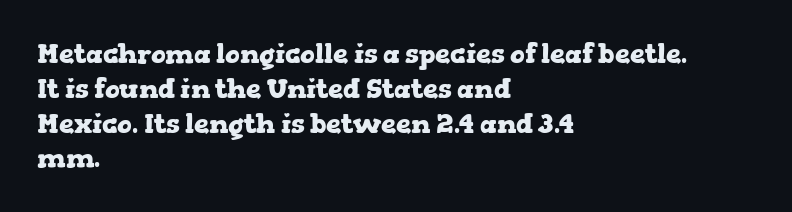
The words here are not underlined. Style check: upright. Typesetter's note: full bold, strokes at maximum text heaviness. Left-aligned paragraph, ragged on the right. One glance says typical: line gaps are just what's usual. Look at the tracking — it's just the regular setting, nothing added.
